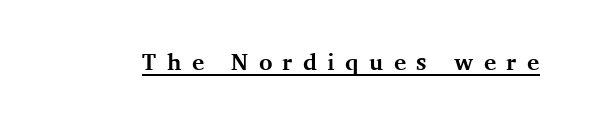
The image shows 23 px bold type, upright; set unusually wide letter spacing (+0.45 em), underlined.
